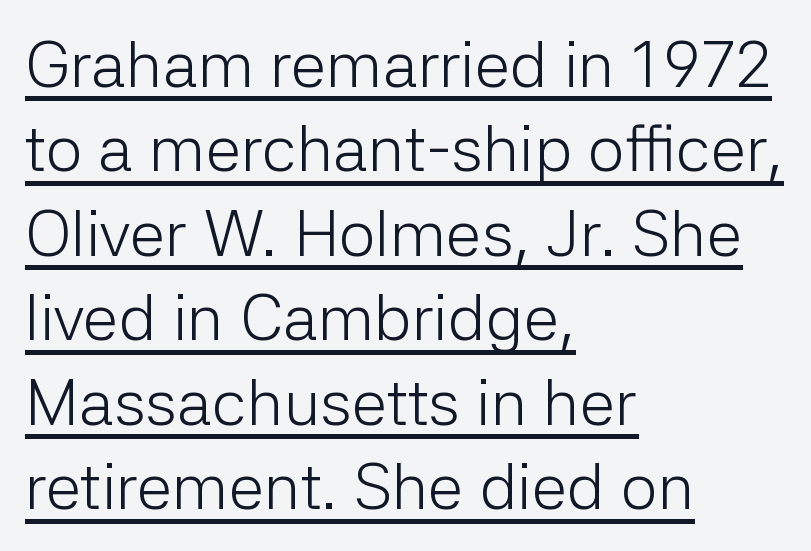
Q: Is the text bold? A: No.
Q: Is the text italic (slanted)? A: No, it is upright.
Q: Is the typeface a serif or a sans-serif typeface? A: Sans-serif.
Q: Is the text underlined? A: Yes.
Q: How is the paragraph aligned? A: Left-aligned.
Q: Is the spacing between letters normal or unusually wide? A: Normal.
Q: Is the spacing between lines tight, normal or loose? A: Normal.
Q: Width (condensed, normal, or wide)? A: Normal.
Q: Stroke contrast? A: Low.
Q: x-height? A: Medium.
Q: Monospaced? A: No.
